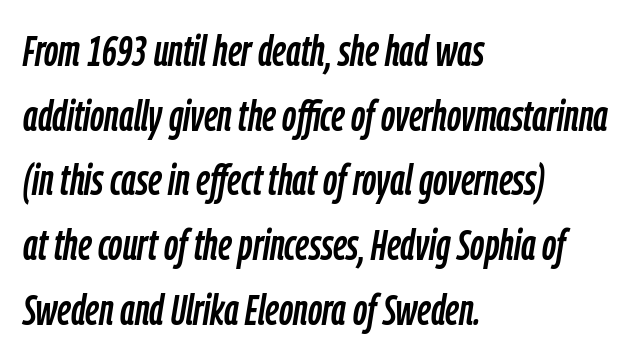
The image shows 44 px condensed type, italic (leaning right); set left-aligned, normal line spacing (1.47x), normal letter spacing, not underlined; low stroke contrast and a medium x-height.
